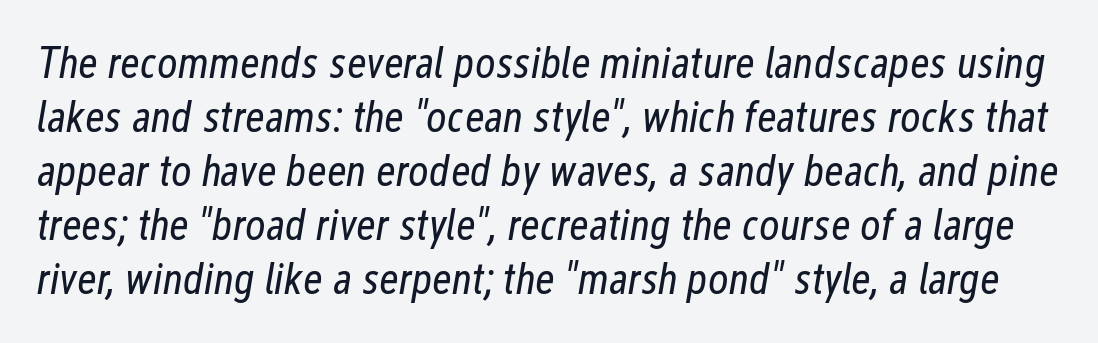
Q: Is the text bold? A: No.
Q: Is the text italic (slanted)? A: Yes, it leans right by about 12 degrees.
Q: Is the text underlined? A: No.
Q: Is the spacing between letters normal or unusually wide? A: Normal.
Q: Width (condensed, normal, or wide)? A: Condensed.
Q: Stroke contrast? A: Low.
Q: x-height? A: Medium.
Q: Monospaced? A: No.
